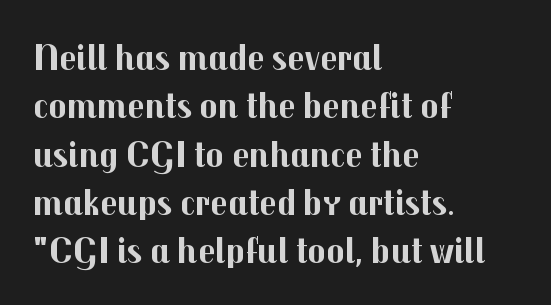
Quick note: interline space is typical. The rendering shows plain stroke endings on the letterforms — a sans-serif design. The glyphs are unaccompanied by any horizontal stroke below them. Every letter is thick-stroked: bold, no question. Every stem runs plumb, perpendicular to the baseline.
